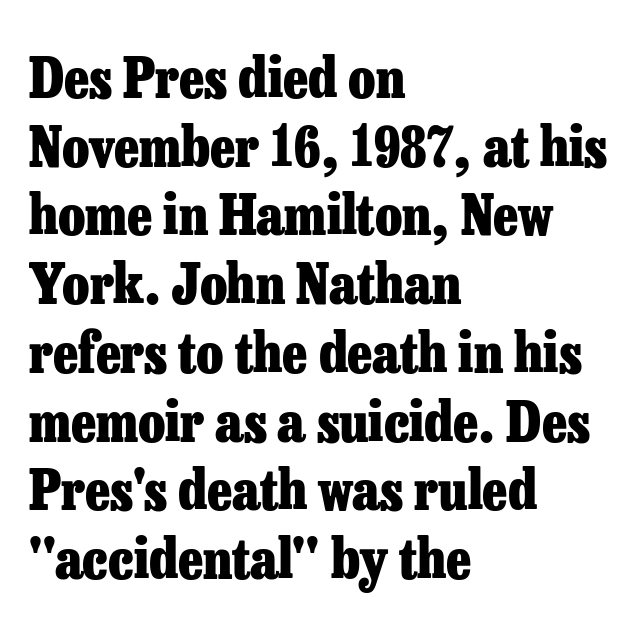
Tall strokes in this sample are plumb rather than angled. These lines sit exactly where default settings would place them. Is this a fixed-width face? No — the glyphs have proportional, varying widths. Type without underlining. The type family on display is of the serif kind. The gaps between neighbouring characters are ordinary and unremarkable.
